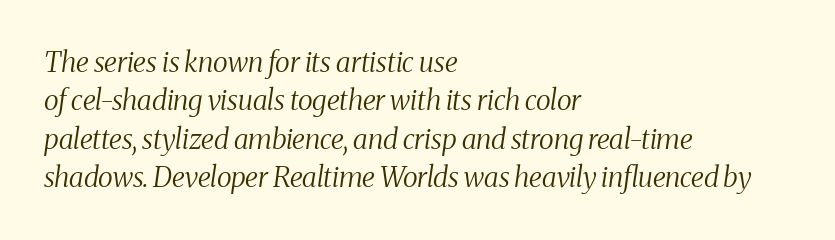
Q: Is the text bold? A: No.
Q: Is the text italic (slanted)? A: Yes, it leans right by about 8 degrees.
Q: Is the typeface a serif or a sans-serif typeface? A: Serif.
Q: Is the text underlined? A: No.
Q: How is the paragraph aligned? A: Left-aligned.
Q: Is the spacing between letters normal or unusually wide? A: Normal.
Q: Is the spacing between lines tight, normal or loose? A: Normal.
Q: Width (condensed, normal, or wide)? A: Condensed.
Q: Stroke contrast? A: Medium.
Q: x-height? A: Medium.
Q: Monospaced? A: No.
